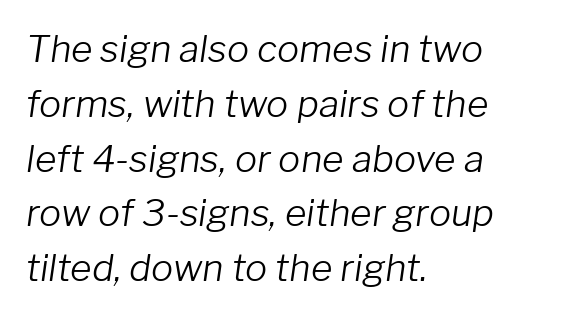
Weight class: somewhere from thin through regular. The gaps between neighbouring characters are ordinary and unremarkable. The line-height multiplier appears to be the usual default. The foot of each line stays bare and open.
